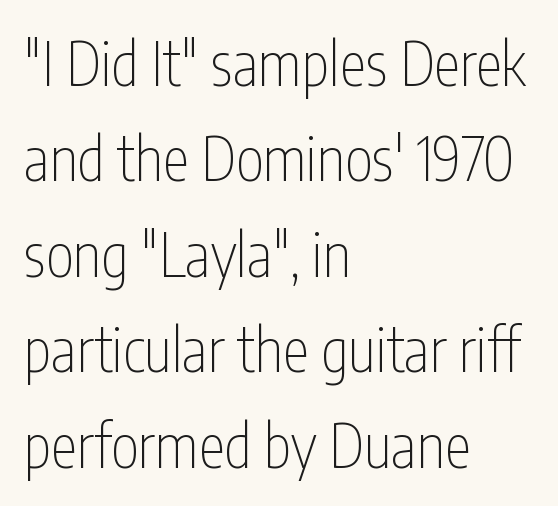
Q: Is the text bold? A: No.
Q: Is the text italic (slanted)? A: No, it is upright.
Q: Is the typeface a serif or a sans-serif typeface? A: Sans-serif.
Q: Is the text underlined? A: No.
Q: How is the paragraph aligned? A: Left-aligned.
Q: Is the spacing between letters normal or unusually wide? A: Normal.
Q: Is the spacing between lines tight, normal or loose? A: Normal.
Q: Width (condensed, normal, or wide)? A: Condensed.
Q: Stroke contrast? A: Low.
Q: x-height? A: Medium.
Q: Monospaced? A: No.
